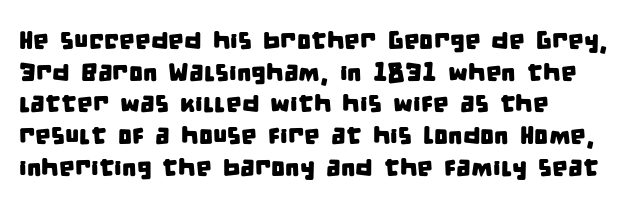
The ragged edge is on the right, which tells us the setting is flush left. Bare-footed words on every line. Regarding leading, the lines here are spaced in the standard way. Honestly, the letter spacing is just normal — you wouldn't notice it.
